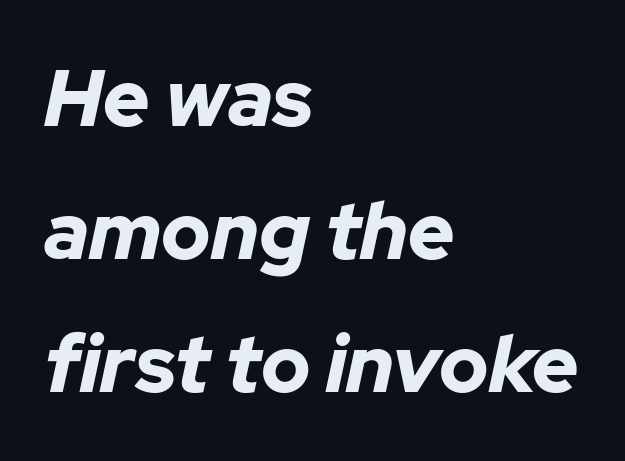
Q: Is the text bold? A: Yes.
Q: Is the text italic (slanted)? A: Yes, it leans right by about 12 degrees.
Q: Is the text underlined? A: No.
Q: How is the paragraph aligned? A: Left-aligned.
Q: Is the spacing between letters normal or unusually wide? A: Normal.
Q: Is the spacing between lines tight, normal or loose? A: Normal.
Q: Width (condensed, normal, or wide)? A: Normal.
Q: Stroke contrast? A: Low.
Q: x-height? A: Medium.
Q: Monospaced? A: No.
